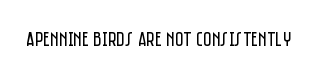
Q: Is the text bold? A: No.
Q: Is the text italic (slanted)? A: No, it is upright.
Q: Is the text underlined? A: No.
Q: Is the spacing between letters normal or unusually wide? A: Normal.
